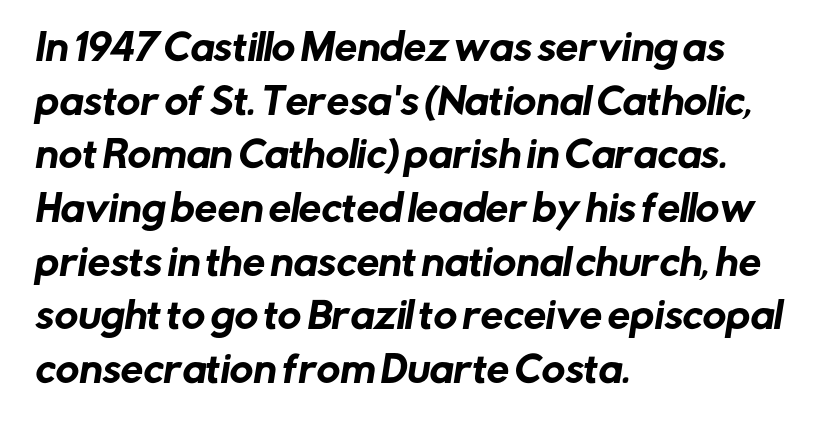
The letters advance in unequal steps, a hallmark of proportional type. The zone under the glyphs is completely vacant. Baseline-to-baseline distance is the conventional proportion of letter height. Visually the block forms a straight wall on the left and a jagged coastline on the right.
